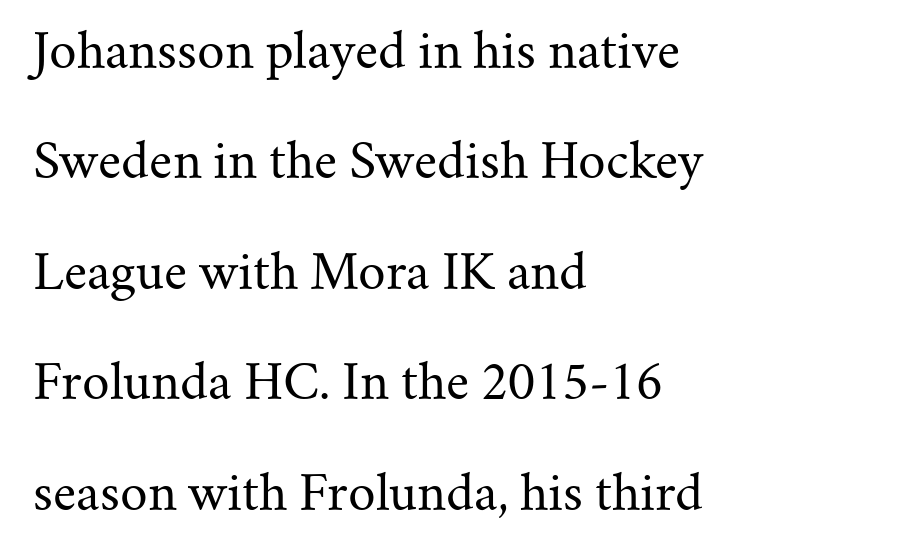
Q: Is the text bold? A: No.
Q: Is the text italic (slanted)? A: No, it is upright.
Q: Is the typeface a serif or a sans-serif typeface? A: Serif.
Q: Is the text underlined? A: No.
Q: How is the paragraph aligned? A: Left-aligned.
Q: Is the spacing between letters normal or unusually wide? A: Normal.
Q: Is the spacing between lines tight, normal or loose? A: Loose.
Q: Width (condensed, normal, or wide)? A: Normal.
Q: Stroke contrast? A: Medium.
Q: x-height? A: Small.
Q: Monospaced? A: No.
